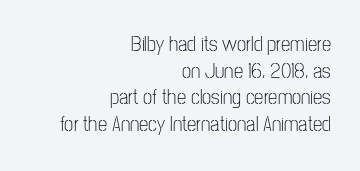
Q: Is the text bold? A: No.
Q: Is the text italic (slanted)? A: No, it is upright.
Q: Is the text underlined? A: No.
Q: How is the paragraph aligned? A: Right-aligned.
Q: Is the spacing between letters normal or unusually wide? A: Normal.
Q: Is the spacing between lines tight, normal or loose? A: Normal.
